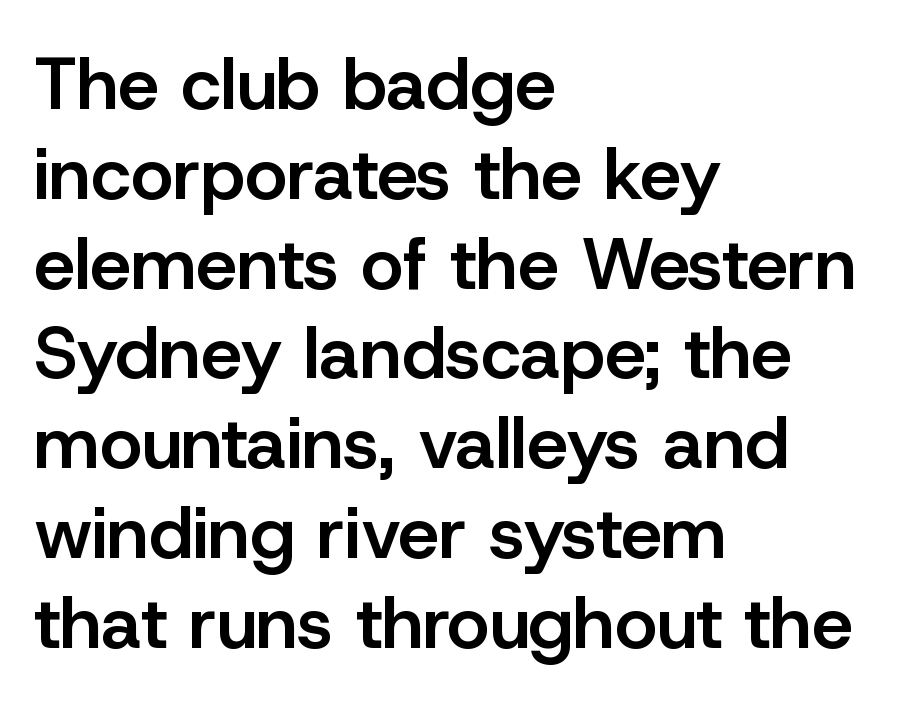
Check the space under the baseline: it is left empty. Caption: semibold face, moderately heavy strokes. Look at the tracking — it's just the regular setting, nothing added. Does the type have serifs? No, each stem ends abruptly. The setting favours the left margin, as ordinary paragraphs usually do.
